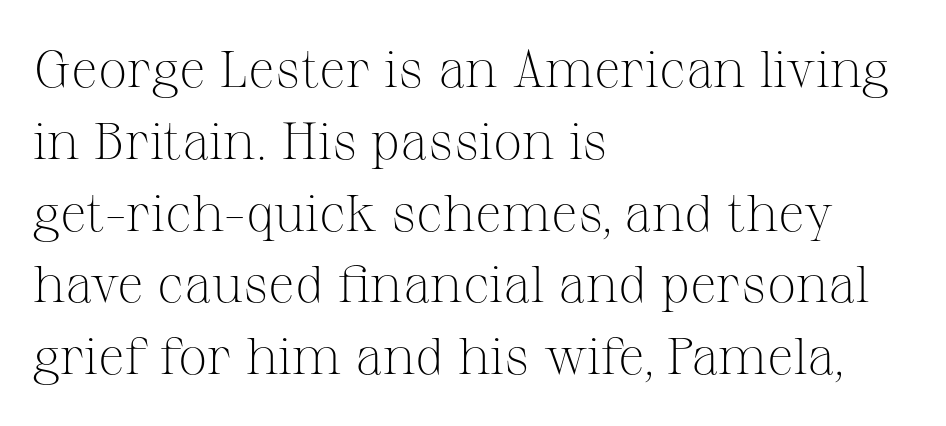
A bare baseline throughout the passage. You can tell from the footed stems that serif type was used. The font is comparable to plain body text, perhaps lighter. Leading matches the norm, producing a regular column. Casual observation: everything's shoved over to the left.
